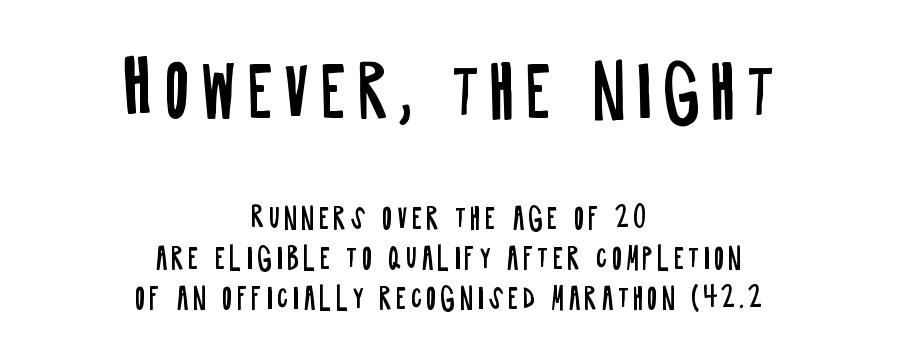
{"serif": "no", "italic": "no", "bold": "no", "weight": "regular", "width": "condensed", "stroke_contrast": "low", "x_height": "large", "monospaced": "no", "underline": "no", "align": "center", "line_spacing": "normal", "line_spacing_ratio": 1.43, "larger_block": "first", "size_ratio": 2.5, "glyph_px": 70}
